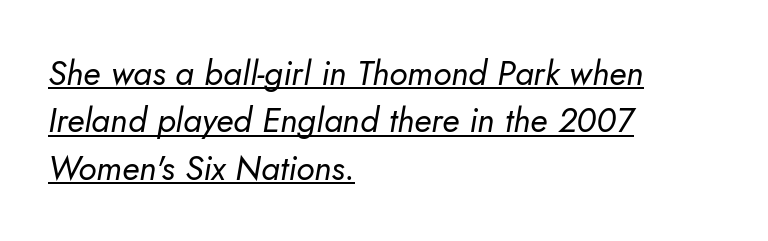
These lines sit exactly where default settings would place them. Vertical stems look standard width or narrower in stroke. An italicized treatment has been applied to the whole sample. Decoration check: the copy is underlined. Typeset ragged right — the left edge is the straight one.
